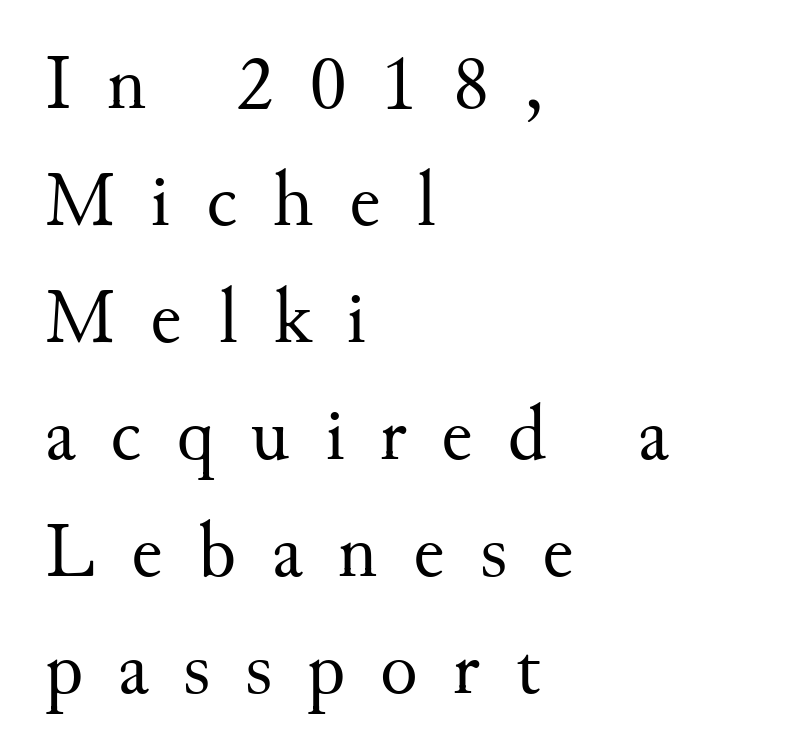
Q: Is the text bold? A: No.
Q: Is the text italic (slanted)? A: No, it is upright.
Q: Is the typeface a serif or a sans-serif typeface? A: Serif.
Q: Is the text underlined? A: No.
Q: How is the paragraph aligned? A: Left-aligned.
Q: Is the spacing between letters normal or unusually wide? A: Unusually wide.
Q: Is the spacing between lines tight, normal or loose? A: Normal.
Q: Width (condensed, normal, or wide)? A: Normal.
Q: Stroke contrast? A: Medium.
Q: x-height? A: Small.
Q: Monospaced? A: No.
